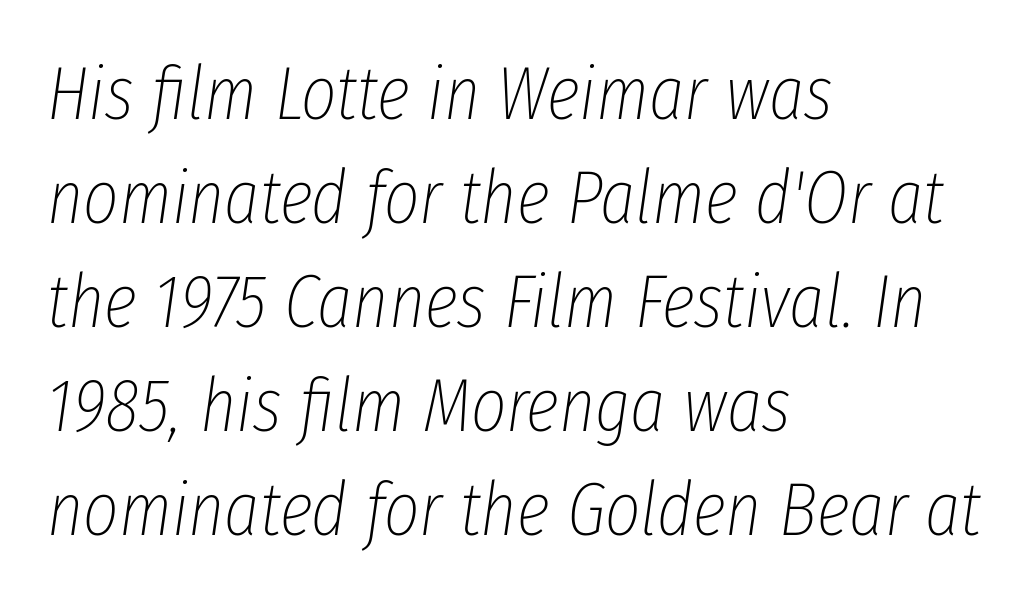
{"italic": "yes", "lean": "right", "slant_degrees": 8, "bold": "no", "weight": "thin", "width": "condensed", "stroke_contrast": "low", "x_height": "medium", "monospaced": "no", "underline": "no", "align": "left", "line_spacing": "normal", "line_spacing_ratio": 1.37, "letter_spacing": "normal", "letter_spacing_em": 0.0, "glyph_px": 76}
